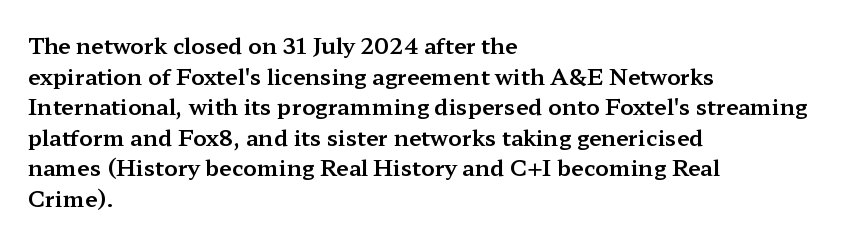
{"italic": "no", "underline": "no", "align": "left", "line_spacing": "normal", "line_spacing_ratio": 1.39, "letter_spacing": "normal", "letter_spacing_em": 0.0, "glyph_px": 22}
